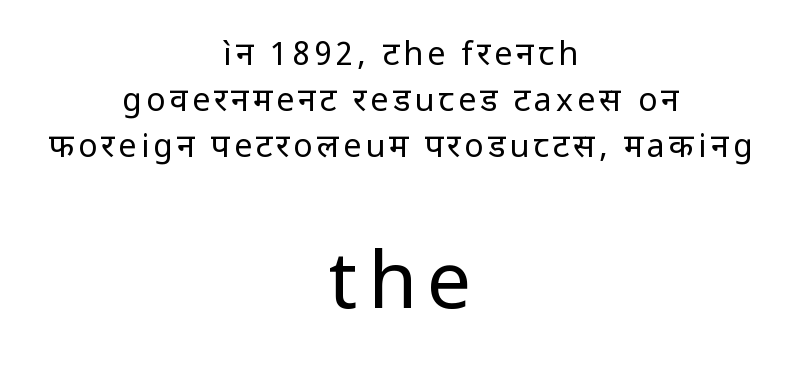
{"serif": "no", "italic": "no", "bold": "no", "weight": "regular", "width": "normal", "stroke_contrast": "low", "x_height": "medium", "monospaced": "no", "underline": "no", "align": "center", "line_spacing": "normal", "line_spacing_ratio": 1.44, "larger_block": "second", "size_ratio": 2.47, "glyph_px": 79}
